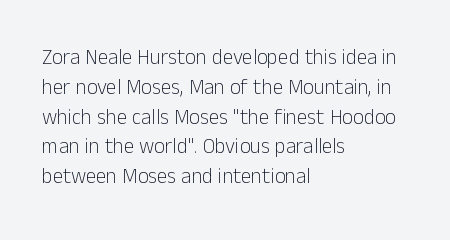
Quick note: interline space is typical. Nothing unusual about the tracking: characters are spaced as the font intends. Unmarked baselines from the first word to the last. No italicization has been applied; the sample stays upright.
